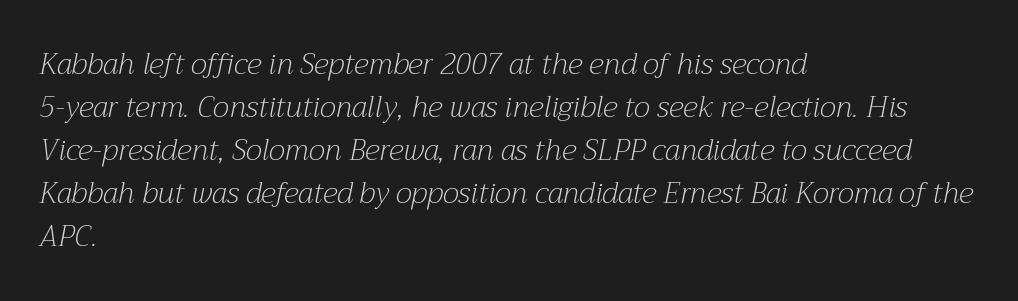
{"serif": "yes", "italic": "yes", "lean": "right", "slant_degrees": 12, "bold": "no", "weight": "light", "width": "normal", "stroke_contrast": "medium", "x_height": "medium", "monospaced": "no", "underline": "no", "align": "left", "line_spacing": "normal", "line_spacing_ratio": 1.48, "letter_spacing": "normal", "letter_spacing_em": 0.0, "glyph_px": 29}
